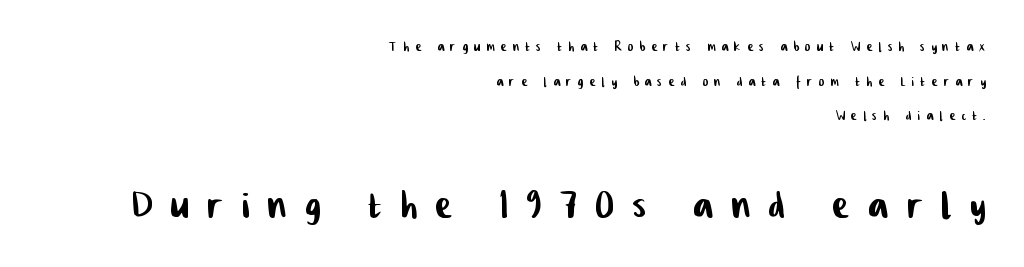
Note: smaller setting up top, larger setting below. Compared with typical paragraphs, the rows here are farther apart. Substantial extra tracking has been applied to these lines. You can tell from the bare stems that sans-serif type was used. Short and long lines alike share a common ending point at right.
